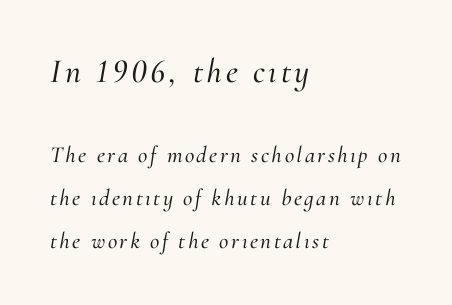
Q: Is the text italic (slanted)? A: Yes, it leans right by about 10 degrees.
Q: Is the typeface a serif or a sans-serif typeface? A: Serif.
Q: Is the text underlined? A: No.
Q: How is the paragraph aligned? A: Left-aligned.
Q: Which block of text is set in a larger size, the first (top) or the second (bottom)? A: The first (top) one.
Q: Width (condensed, normal, or wide)? A: Normal.
Q: Stroke contrast? A: Medium.
Q: x-height? A: Small.
Q: Monospaced? A: No.
